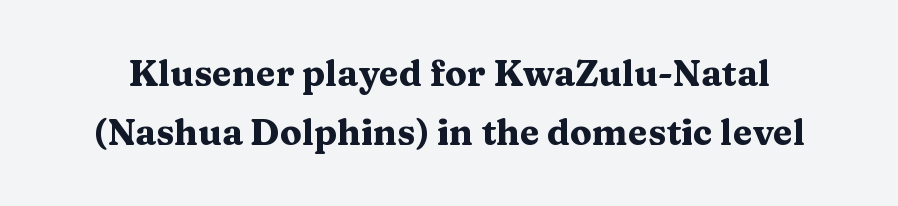
Students, note that the glyphs here touch the page at normal intervals. Words float on clear page, feet unadorned. Letterform terminals end in serifs throughout the passage. Bold? Absolutely — the strokes are thick and heavy. Every stem runs plumb, perpendicular to the baseline.
